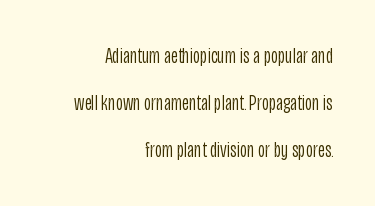
Q: Is the text bold? A: No.
Q: Is the text italic (slanted)? A: No, it is upright.
Q: Is the text underlined? A: No.
Q: How is the paragraph aligned? A: Right-aligned.
Q: Is the spacing between letters normal or unusually wide? A: Normal.
Q: Is the spacing between lines tight, normal or loose? A: Loose.
